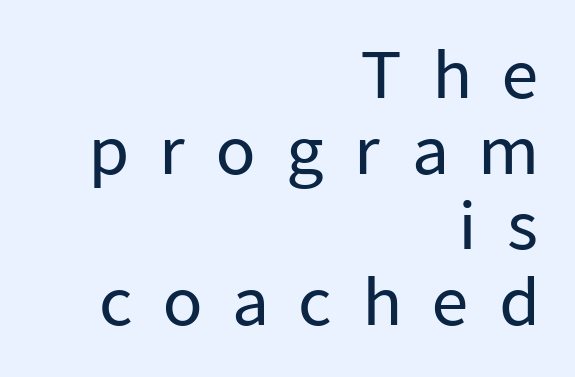
Note: no serifs on the glyphs. Each letter keeps its own natural width here, so spacing adapts to shape. This rendering features lettering with no underline. Vertical strokes here are truly vertical. Which margin do the lines hug? The right one — the left edge is uneven. Honestly, the letter spacing is so wide it's the main thing you notice.
